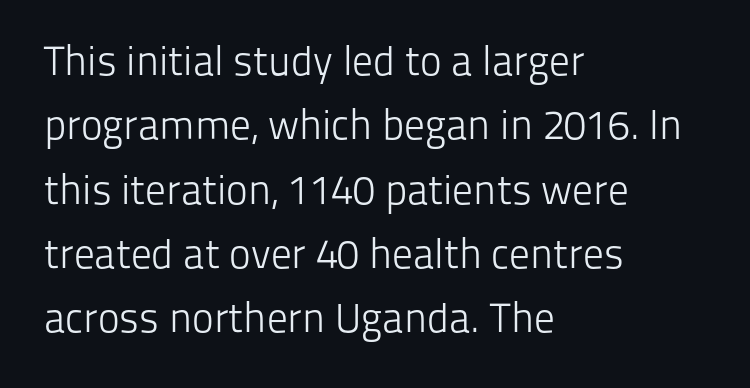
If you drew a line through each stem, it would be perfectly vertical. Examine the stroke ends and you'll find no serifs. Type without underlining. Counters stay open thanks to moderate or lighter strokes. Line starts are locked; line ends wander.
